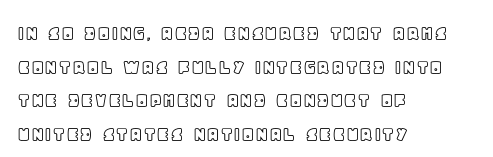
One glance says typical: line gaps are just what's usual. The letters stand upright; this is a roman face. The gap between lines stays unmarked. These lines keep a tight, regular rhythm from letter to letter. Casual observation: everything's shoved over to the left.
